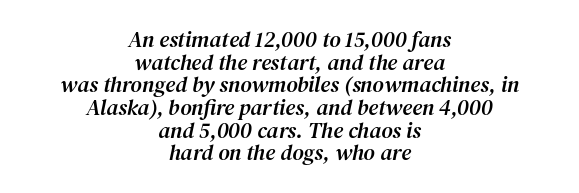
Q: Is the text italic (slanted)? A: Yes, it leans right by about 12 degrees.
Q: Is the text underlined? A: No.
Q: How is the paragraph aligned? A: Centered.
Q: Is the spacing between letters normal or unusually wide? A: Normal.
Q: Is the spacing between lines tight, normal or loose? A: Tight.
